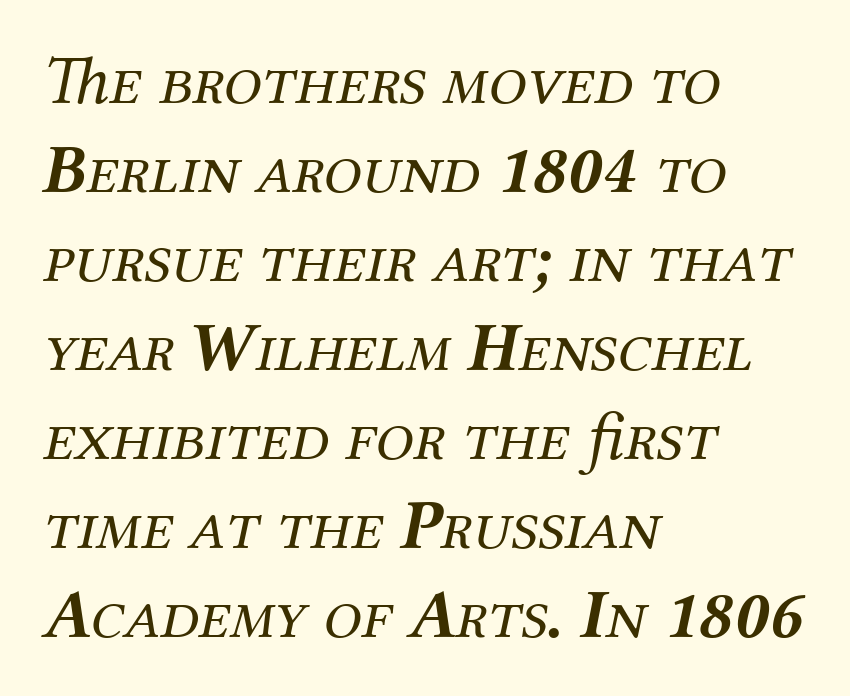
The image shows 69 px regular-weight serif type, italic (leaning right); set left-aligned, normal line spacing (1.29x), normal letter spacing, not underlined; medium stroke contrast and a medium x-height.
